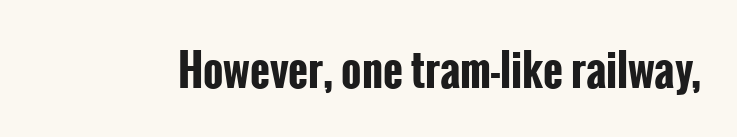
Q: Is the text bold? A: Yes.
Q: Is the text italic (slanted)? A: No, it is upright.
Q: Is the typeface a serif or a sans-serif typeface? A: Sans-serif.
Q: Is the text underlined? A: No.
Q: Is the spacing between letters normal or unusually wide? A: Normal.
Q: Width (condensed, normal, or wide)? A: Condensed.
Q: Stroke contrast? A: Low.
Q: x-height? A: Medium.
Q: Monospaced? A: No.
